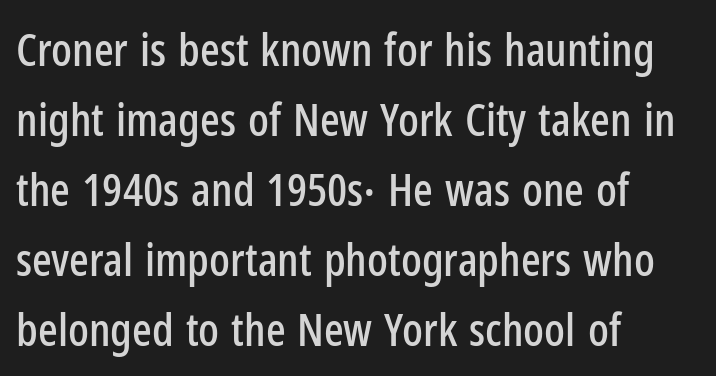
Q: Is the text italic (slanted)? A: No, it is upright.
Q: Is the typeface a serif or a sans-serif typeface? A: Sans-serif.
Q: Is the text underlined? A: No.
Q: How is the paragraph aligned? A: Left-aligned.
Q: Is the spacing between letters normal or unusually wide? A: Normal.
Q: Is the spacing between lines tight, normal or loose? A: Normal.
Q: Width (condensed, normal, or wide)? A: Condensed.
Q: Stroke contrast? A: Low.
Q: x-height? A: Medium.
Q: Monospaced? A: No.
